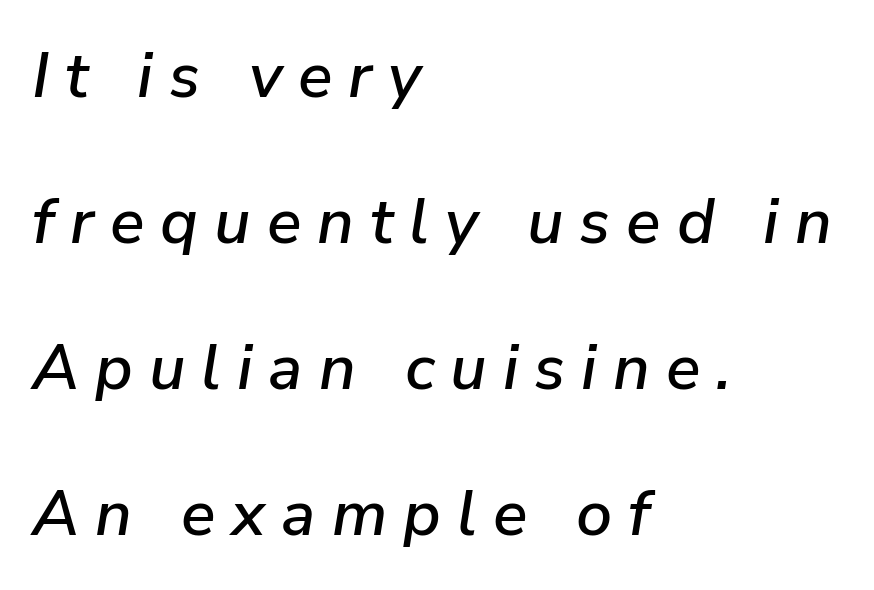
{"italic": "yes", "lean": "right", "slant_degrees": 9, "width": "normal", "stroke_contrast": "low", "x_height": "medium", "monospaced": "no", "underline": "no", "align": "left", "line_spacing": "loose", "line_spacing_ratio": 2.28, "letter_spacing": "wide", "letter_spacing_em": 0.25, "glyph_px": 64}
